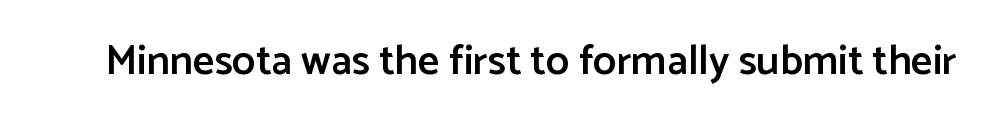
The image shows 42 px semibold sans-serif type, upright; set normal letter spacing, not underlined; low stroke contrast and a medium x-height.
